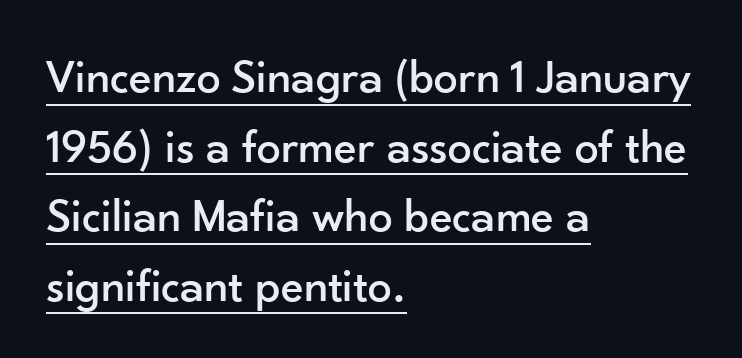
{"serif": "no", "italic": "no", "width": "normal", "stroke_contrast": "low", "x_height": "small", "monospaced": "no", "underline": "yes", "align": "left", "line_spacing": "normal", "line_spacing_ratio": 1.45, "letter_spacing": "normal", "letter_spacing_em": 0.0, "glyph_px": 48}
